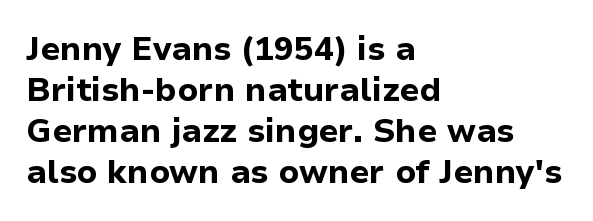
{"serif": "no", "italic": "no", "bold": "yes", "weight": "bold", "width": "normal", "stroke_contrast": "low", "x_height": "medium", "monospaced": "no", "underline": "no", "align": "left", "line_spacing_ratio": 1.24, "letter_spacing": "normal", "letter_spacing_em": 0.0, "glyph_px": 33}
